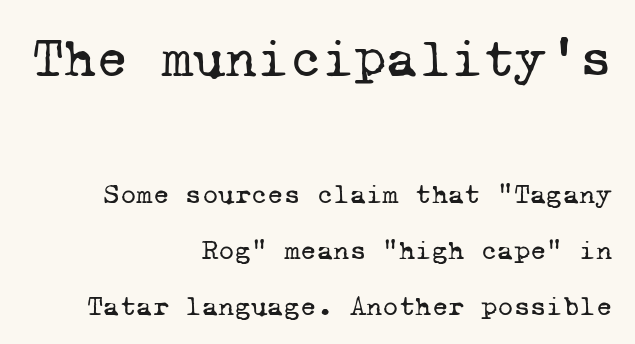
Stroke terminals: seriffed. The font sits on the lighter half of the weight spectrum, regular included. The passage is arranged like a letterhead date or caption credit — flush right. There is no visible air inserted between adjacent glyphs.
